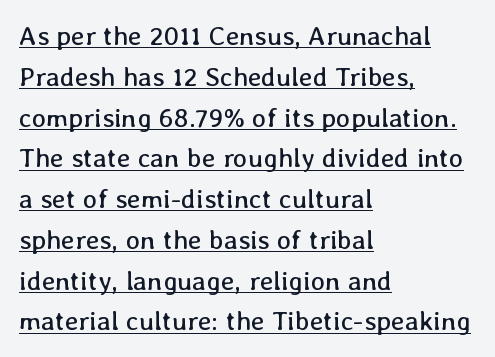
Q: Is the text bold? A: No.
Q: Is the text italic (slanted)? A: No, it is upright.
Q: Is the text underlined? A: Yes.
Q: How is the paragraph aligned? A: Left-aligned.
Q: Is the spacing between letters normal or unusually wide? A: Normal.
Q: Is the spacing between lines tight, normal or loose? A: Normal.
